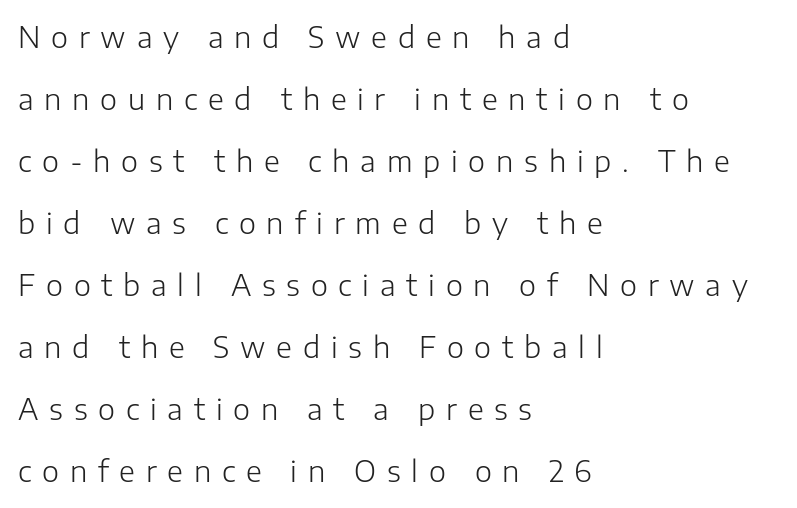
Q: Is the text bold? A: No.
Q: Is the text italic (slanted)? A: No, it is upright.
Q: Is the typeface a serif or a sans-serif typeface? A: Sans-serif.
Q: Is the text underlined? A: No.
Q: How is the paragraph aligned? A: Left-aligned.
Q: Is the spacing between letters normal or unusually wide? A: Unusually wide.
Q: Is the spacing between lines tight, normal or loose? A: Loose.
Q: Width (condensed, normal, or wide)? A: Normal.
Q: Stroke contrast? A: Low.
Q: x-height? A: Medium.
Q: Monospaced? A: No.
